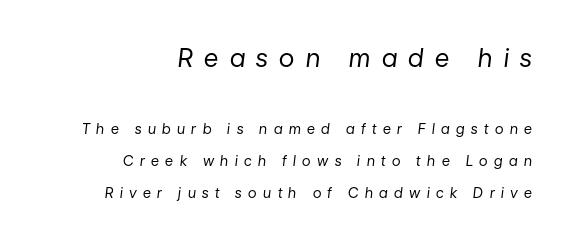
The lines in this sample share a right terminus and differ only in where they begin. The horizontal fit of the characters is loose and conspicuously gappy. The strip under each line holds only bare page. These two chunks differ in scale, with the top chunk taking the larger measure. Weight: not bold — regular or lighter.
